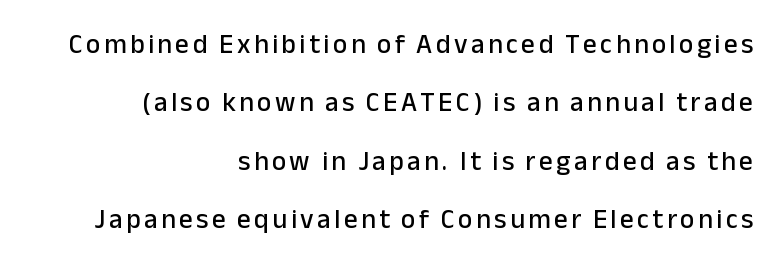
The leading is generous, giving the passage an open texture. The string is rendered with underlining switched off. The type sits square on the baseline with zero lean. Line ends are locked; line starts wander.
